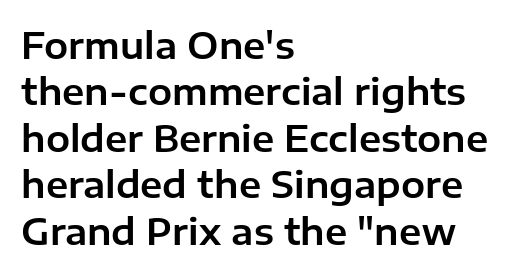
{"serif": "no", "italic": "no", "width": "normal", "stroke_contrast": "low", "x_height": "medium", "monospaced": "no", "underline": "no", "align": "left", "line_spacing": "normal", "line_spacing_ratio": 1.29, "letter_spacing": "normal", "letter_spacing_em": 0.0, "glyph_px": 36}
